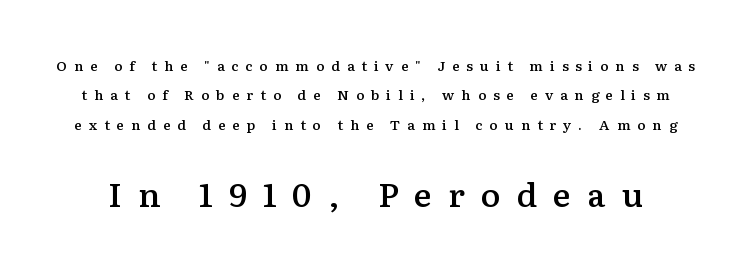
{"serif": "yes", "italic": "no", "bold": "semi", "weight": "semibold", "width": "normal", "stroke_contrast": "medium", "x_height": "medium", "monospaced": "no", "underline": "no", "line_spacing": "loose", "line_spacing_ratio": 2.09, "letter_spacing": "wide", "letter_spacing_em": 0.49, "larger_block": "second", "size_ratio": 2.36, "glyph_px": 33}
